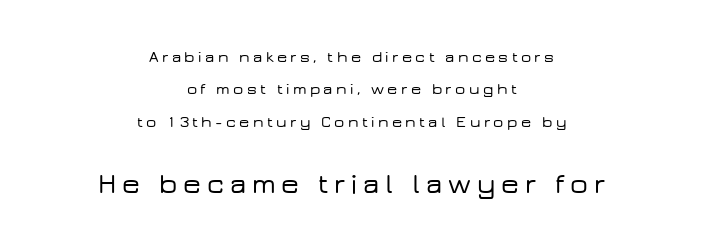
{"serif": "no", "italic": "no", "width": "wide", "stroke_contrast": "low", "x_height": "medium", "monospaced": "no", "underline": "no", "align": "center", "line_spacing": "loose", "line_spacing_ratio": 2.03, "letter_spacing": "wide", "letter_spacing_em": 0.21, "larger_block": "second", "size_ratio": 1.75, "glyph_px": 28}
